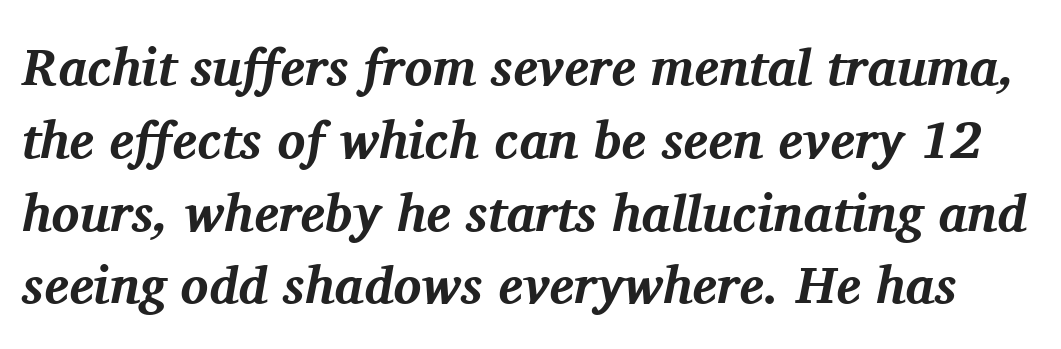
Q: Is the text bold? A: Yes.
Q: Is the text italic (slanted)? A: Yes, it leans right by about 11 degrees.
Q: Is the typeface a serif or a sans-serif typeface? A: Serif.
Q: Is the text underlined? A: No.
Q: Is the spacing between letters normal or unusually wide? A: Normal.
Q: Is the spacing between lines tight, normal or loose? A: Normal.
Q: Width (condensed, normal, or wide)? A: Normal.
Q: Stroke contrast? A: Medium.
Q: x-height? A: Medium.
Q: Monospaced? A: No.
